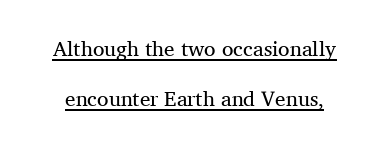
Q: Is the text bold? A: No.
Q: Is the text italic (slanted)? A: No, it is upright.
Q: Is the text underlined? A: Yes.
Q: Is the spacing between letters normal or unusually wide? A: Normal.
Q: Is the spacing between lines tight, normal or loose? A: Loose.
